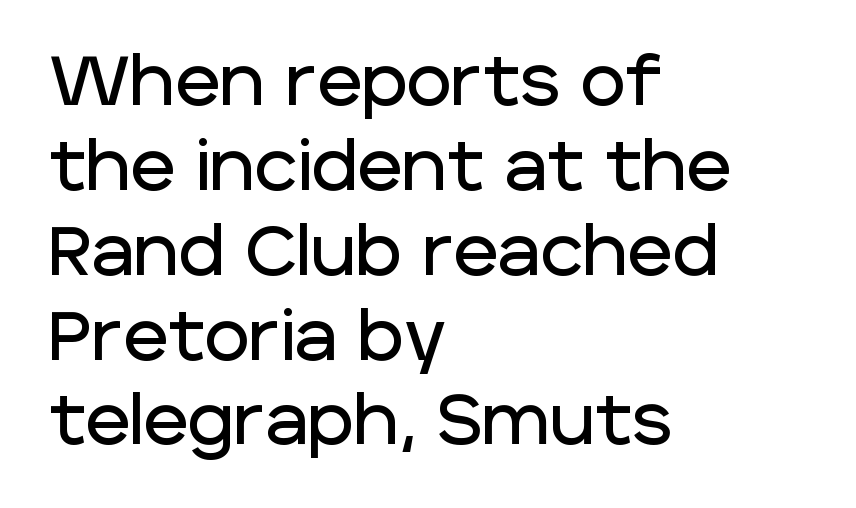
Here the designer chose a conventional face with non-uniform glyph widths. The face used here is a sans, in the tradition of grotesques and geometrics. The type sits square on the baseline with zero lean. Is the block centered? No — it sits flush against the left margin. Type without underlining.
